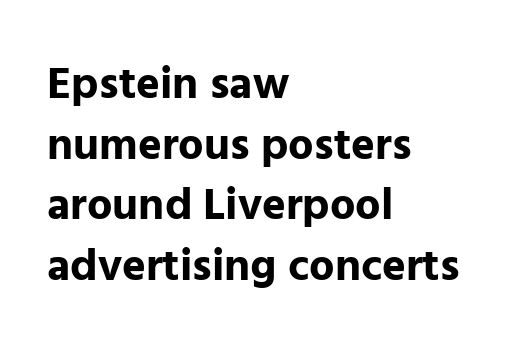
{"serif": "no", "italic": "no", "bold": "yes", "weight": "bold", "width": "normal", "stroke_contrast": "low", "x_height": "medium", "monospaced": "no", "underline": "no", "align": "left", "line_spacing": "normal", "line_spacing_ratio": 1.35, "letter_spacing": "normal", "letter_spacing_em": 0.0, "glyph_px": 45}
